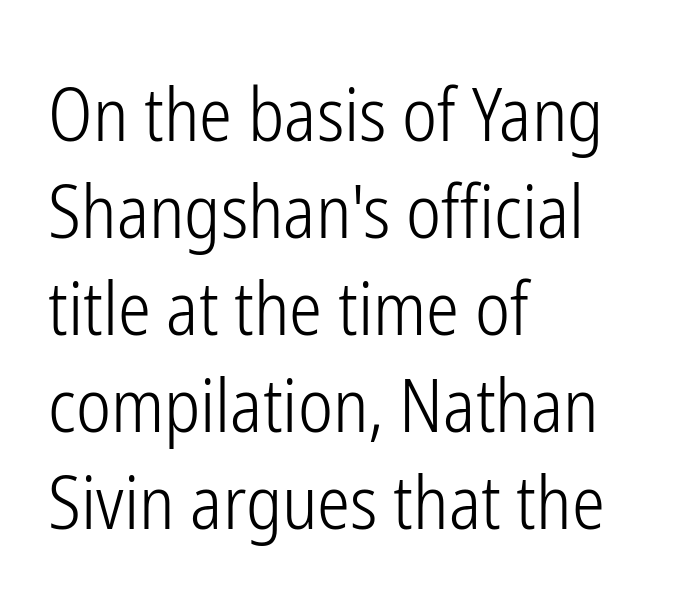
Q: Is the text bold? A: No.
Q: Is the text italic (slanted)? A: No, it is upright.
Q: Is the typeface a serif or a sans-serif typeface? A: Sans-serif.
Q: Is the text underlined? A: No.
Q: How is the paragraph aligned? A: Left-aligned.
Q: Is the spacing between letters normal or unusually wide? A: Normal.
Q: Is the spacing between lines tight, normal or loose? A: Normal.
Q: Width (condensed, normal, or wide)? A: Condensed.
Q: Stroke contrast? A: Low.
Q: x-height? A: Medium.
Q: Monospaced? A: No.
